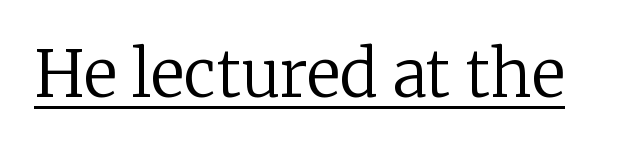
This sample has the flowing, uneven cadence of proportional lettering. Italic? Not at all — the glyphs are vertical. Standard letterfit; no display-style spreading of the glyphs. The font family rendered here belongs to the serif group. These characters rest on top of a visible drawn line.
